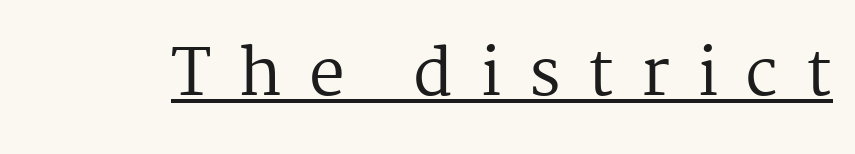
This is not heavy type; no bold has been used. Is this a sans? No — the strokes have serifs. Caption: lettering with a line underneath. The tracking reads as deliberately expanded to a designer's eye. Each letter keeps its own natural width here, so spacing adapts to shape.
